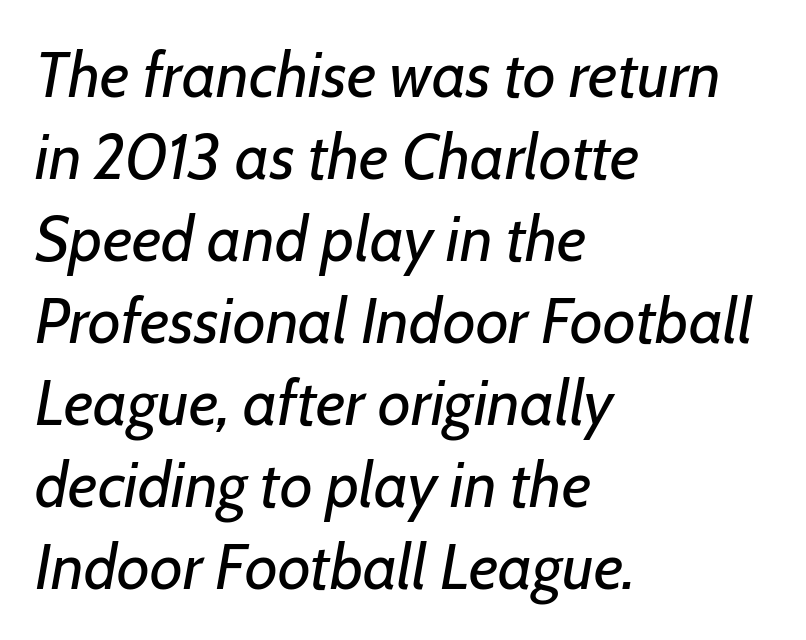
{"italic": "yes", "lean": "right", "slant_degrees": 7, "bold": "no", "weight": "regular", "width": "normal", "stroke_contrast": "low", "x_height": "medium", "monospaced": "no", "underline": "no", "align": "left", "line_spacing": "normal", "line_spacing_ratio": 1.28, "letter_spacing": "normal", "letter_spacing_em": 0.0, "glyph_px": 64}
